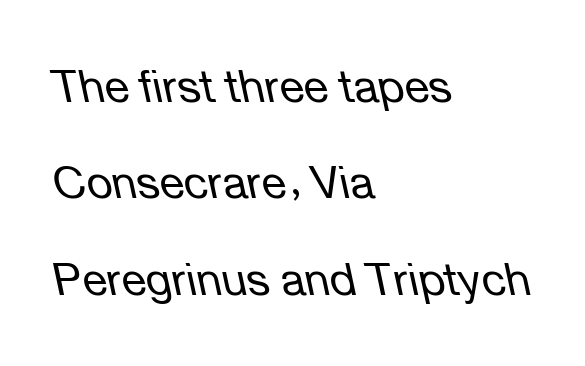
Q: Is the text bold? A: No.
Q: Is the text italic (slanted)? A: Yes, it leans left by about 12 degrees.
Q: Is the text underlined? A: No.
Q: How is the paragraph aligned? A: Left-aligned.
Q: Is the spacing between letters normal or unusually wide? A: Normal.
Q: Is the spacing between lines tight, normal or loose? A: Loose.
Q: Width (condensed, normal, or wide)? A: Normal.
Q: Stroke contrast? A: Low.
Q: x-height? A: Medium.
Q: Monospaced? A: No.
